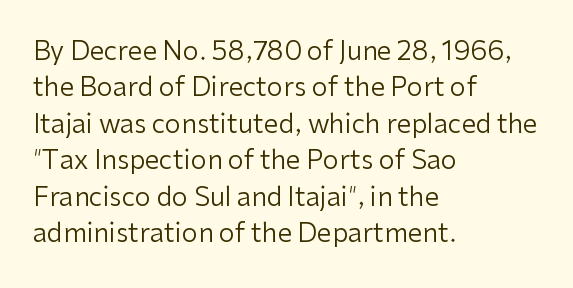
{"italic": "no", "bold": "no", "underline": "no", "align": "left", "line_spacing": "normal", "line_spacing_ratio": 1.4, "letter_spacing": "normal", "letter_spacing_em": 0.0, "glyph_px": 26}
